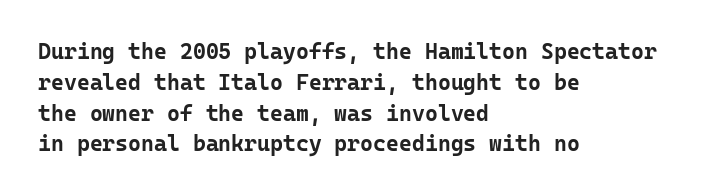
Q: Is the text bold? A: Yes.
Q: Is the text italic (slanted)? A: No, it is upright.
Q: Is the text underlined? A: No.
Q: How is the paragraph aligned? A: Left-aligned.
Q: Is the spacing between letters normal or unusually wide? A: Normal.
Q: Is the spacing between lines tight, normal or loose? A: Normal.
